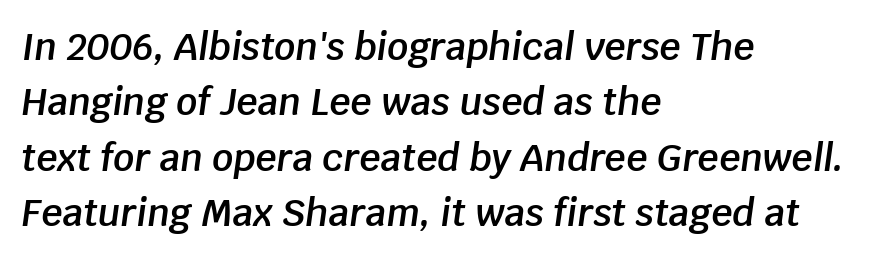
The space beneath each line is pristine and unruled. The designer left line spacing at the default. Compared with an ordinary text face, these strokes are moderately heavier — a semibold. Typeset ragged right — the left edge is the straight one. The specimen reads as italic at a glance.
